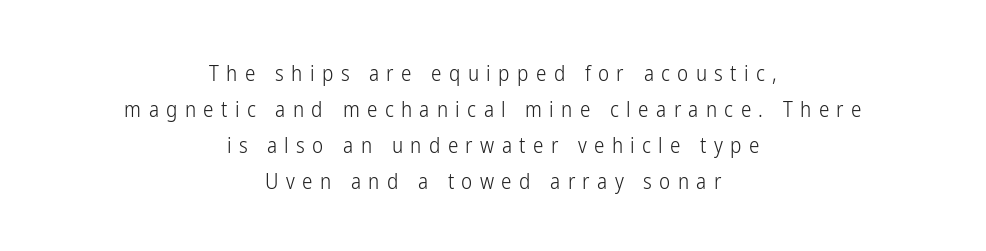
{"italic": "no", "bold": "no", "underline": "no", "align": "center", "line_spacing_ratio": 1.71, "letter_spacing": "wide", "letter_spacing_em": 0.35, "glyph_px": 21}
